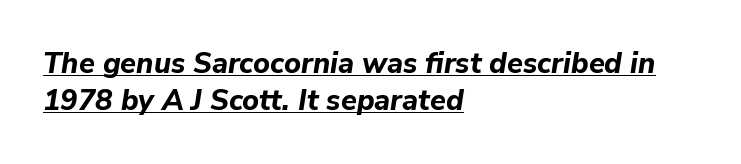
Q: Is the text bold? A: Yes.
Q: Is the text italic (slanted)? A: Yes, it leans right by about 9 degrees.
Q: Is the text underlined? A: Yes.
Q: How is the paragraph aligned? A: Left-aligned.
Q: Is the spacing between letters normal or unusually wide? A: Normal.
Q: Is the spacing between lines tight, normal or loose? A: Normal.
Q: Width (condensed, normal, or wide)? A: Normal.
Q: Stroke contrast? A: Low.
Q: x-height? A: Medium.
Q: Monospaced? A: No.
